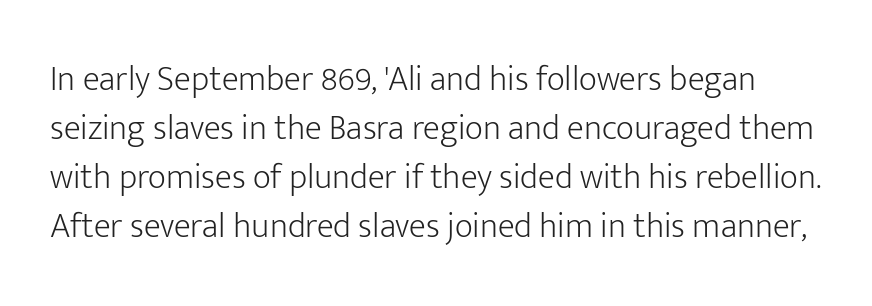
Bare-footed words on every line. Every stem runs plumb, perpendicular to the baseline. Tracking value appears to be zero — textbook default spacing. Is this a sans? Yes — the strokes have no serifs. The lines sit at an ordinary, default distance from one another.
